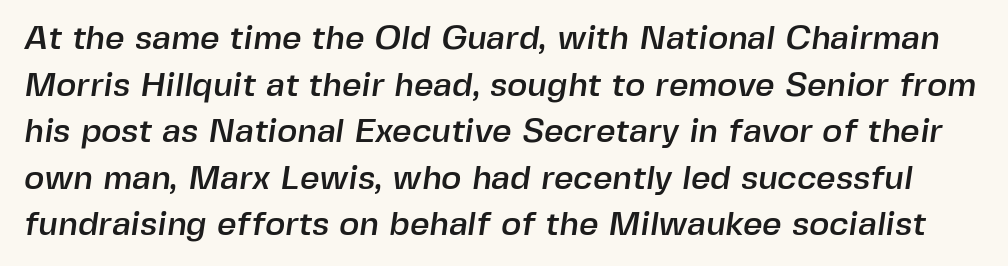
{"serif": "no", "width": "normal", "x_height": "medium", "monospaced": "no", "underline": "no", "line_spacing": "normal", "line_spacing_ratio": 1.37, "letter_spacing": "normal", "letter_spacing_em": 0.0, "glyph_px": 34}
